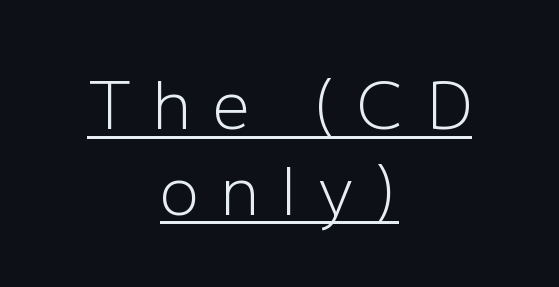
Q: Is the text bold? A: No.
Q: Is the text italic (slanted)? A: No, it is upright.
Q: Is the typeface a serif or a sans-serif typeface? A: Sans-serif.
Q: Is the text underlined? A: Yes.
Q: How is the paragraph aligned? A: Centered.
Q: Is the spacing between letters normal or unusually wide? A: Unusually wide.
Q: Is the spacing between lines tight, normal or loose? A: Normal.
Q: Width (condensed, normal, or wide)? A: Normal.
Q: Stroke contrast? A: Low.
Q: x-height? A: Medium.
Q: Monospaced? A: No.
